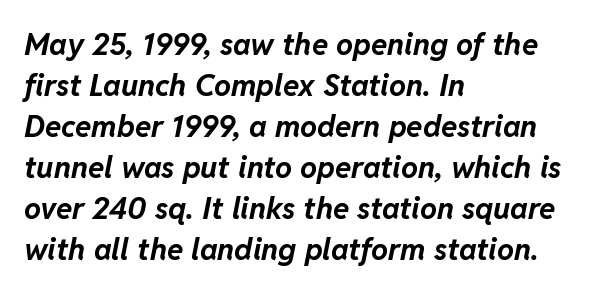
Q: Is the text bold? A: Yes.
Q: Is the text italic (slanted)? A: Yes, it leans right by about 11 degrees.
Q: Is the text underlined? A: No.
Q: How is the paragraph aligned? A: Left-aligned.
Q: Is the spacing between letters normal or unusually wide? A: Normal.
Q: Is the spacing between lines tight, normal or loose? A: Normal.
Q: Width (condensed, normal, or wide)? A: Normal.
Q: Stroke contrast? A: Low.
Q: x-height? A: Medium.
Q: Monospaced? A: No.
